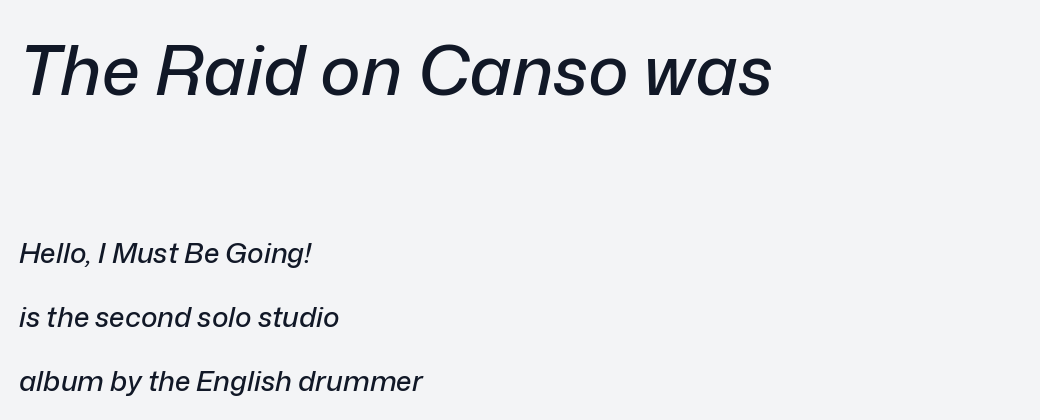
{"italic": "yes", "lean": "right", "slant_degrees": 12, "width": "normal", "stroke_contrast": "low", "x_height": "medium", "monospaced": "no", "underline": "no", "align": "left", "line_spacing": "loose", "line_spacing_ratio": 2.29, "letter_spacing": "normal", "letter_spacing_em": 0.0, "larger_block": "first", "size_ratio": 2.46, "glyph_px": 69}
